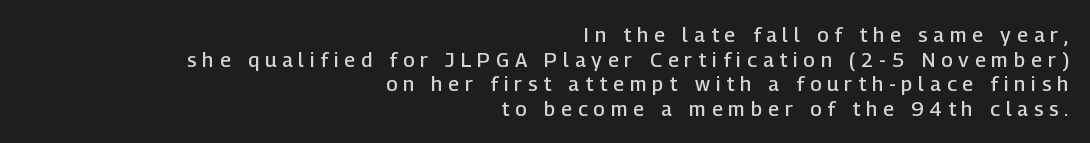
{"italic": "no", "bold": "semi", "underline": "no", "align": "right", "line_spacing_ratio": 1.23, "letter_spacing": "wide", "letter_spacing_em": 0.3, "glyph_px": 20}
